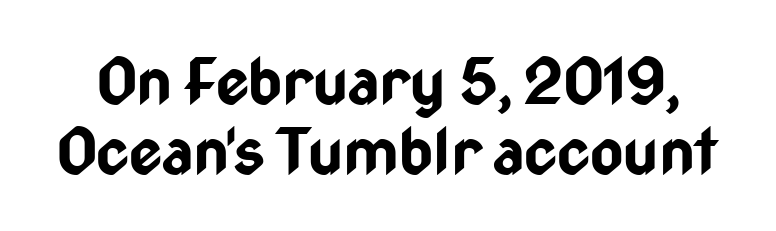
The image shows 64 px bold, condensed sans-serif type, upright; set tight line spacing (1.09x), normal letter spacing, not underlined; low stroke contrast and a medium x-height.
